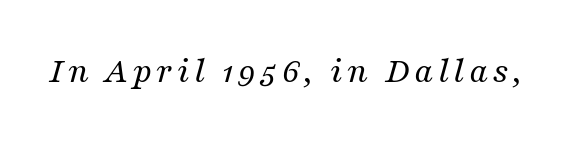
The image shows 37 px regular-weight serif type, italic (leaning right); set not underlined; medium stroke contrast and a medium x-height.
